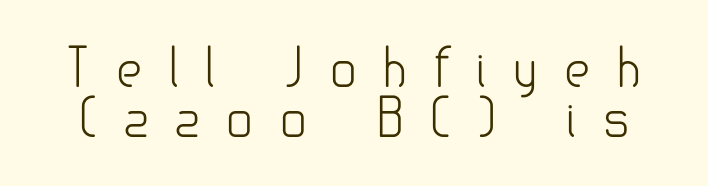
Q: Is the text bold? A: No.
Q: Is the text italic (slanted)? A: No, it is upright.
Q: Is the typeface a serif or a sans-serif typeface? A: Sans-serif.
Q: Is the text underlined? A: No.
Q: Is the spacing between letters normal or unusually wide? A: Unusually wide.
Q: Is the spacing between lines tight, normal or loose? A: Tight.
Q: Width (condensed, normal, or wide)? A: Normal.
Q: Stroke contrast? A: Low.
Q: x-height? A: Small.
Q: Monospaced? A: No.
